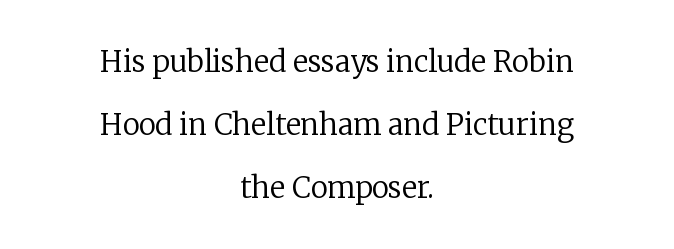
One glance says open: line gaps are wider than usual. The typography opts for an upright posture over an oblique one. You could not count columns in this text — the font is proportionally spaced. The whitespace from short lines is split evenly between both sides. Honestly, the letter spacing is just normal — you wouldn't notice it.
